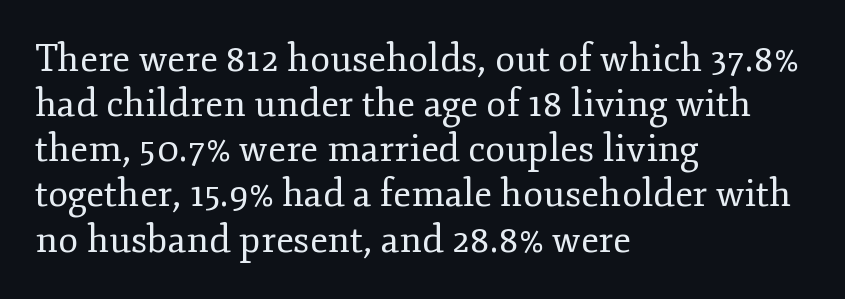
{"serif": "yes", "italic": "no", "bold": "no", "weight": "regular", "width": "normal", "stroke_contrast": "low", "x_height": "small", "monospaced": "no", "underline": "no", "align": "left", "line_spacing_ratio": 1.22, "letter_spacing": "normal", "letter_spacing_em": 0.0, "glyph_px": 37}
